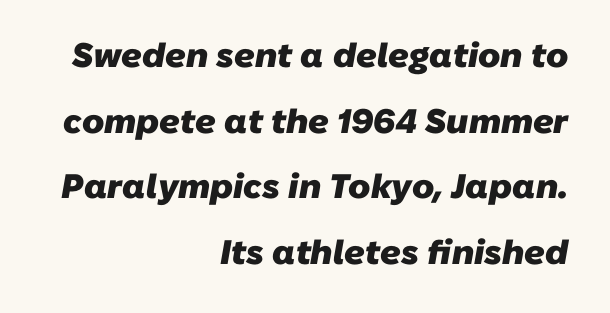
Q: Is the text bold? A: Yes.
Q: Is the typeface a serif or a sans-serif typeface? A: Sans-serif.
Q: Is the text underlined? A: No.
Q: How is the paragraph aligned? A: Right-aligned.
Q: Is the spacing between letters normal or unusually wide? A: Normal.
Q: Is the spacing between lines tight, normal or loose? A: Loose.
Q: Width (condensed, normal, or wide)? A: Normal.
Q: Stroke contrast? A: Low.
Q: x-height? A: Medium.
Q: Monospaced? A: No.
